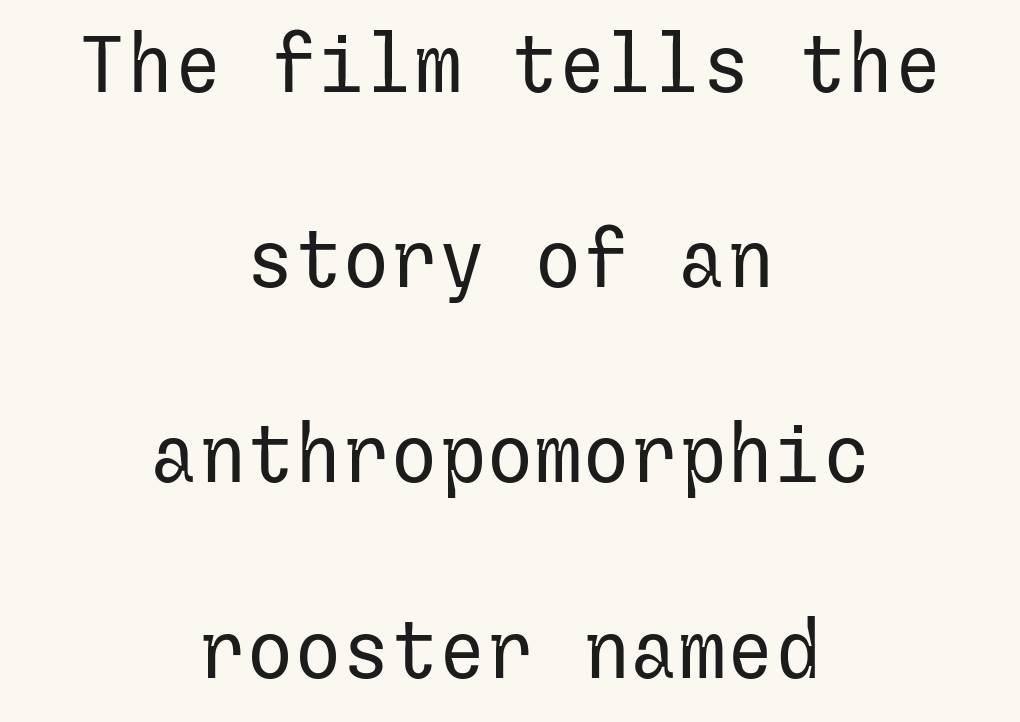
The image shows 80 px regular-weight sans-serif type, upright; set centered, loose line spacing (2.44x), normal letter spacing, not underlined; low stroke contrast and a medium x-height.
